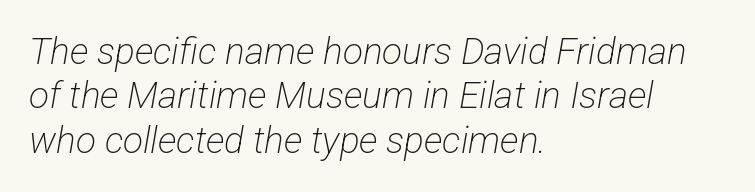
The letters look calm and open, with moderate or lighter stems. Letters rest on an invisible, unmarked baseline. The paragraph shown leans on its left margin. Short note: letters normally spaced.
